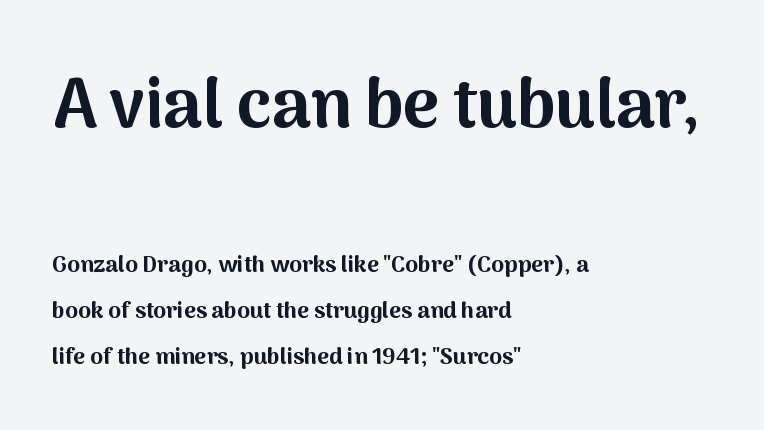
Q: Is the text bold? A: Yes.
Q: Is the text italic (slanted)? A: No, it is upright.
Q: Is the typeface a serif or a sans-serif typeface? A: Sans-serif.
Q: Is the text underlined? A: No.
Q: How is the paragraph aligned? A: Left-aligned.
Q: Is the spacing between letters normal or unusually wide? A: Normal.
Q: Is the spacing between lines tight, normal or loose? A: Loose.
Q: Which block of text is set in a larger size, the first (top) or the second (bottom)? A: The first (top) one.
Q: Width (condensed, normal, or wide)? A: Normal.
Q: Stroke contrast? A: Medium.
Q: x-height? A: Medium.
Q: Monospaced? A: No.
